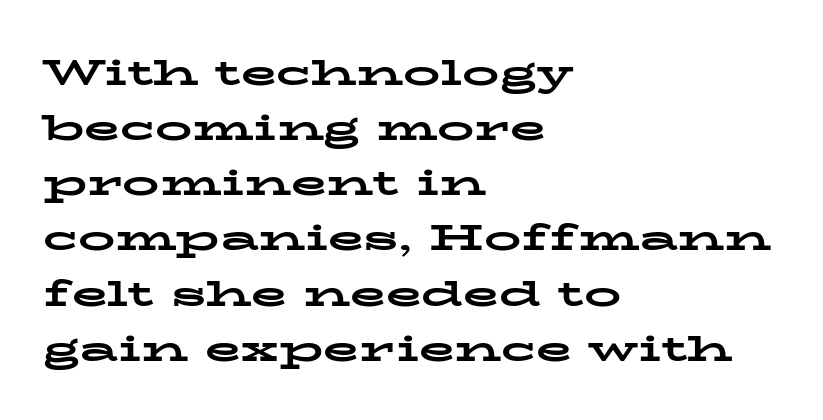
The rows are spaced the way most documents space them. These words are printed bold, with thick strokes throughout. Each word holds together tightly as a unit, with standard inter-letter gaps. If you drew a ruler down the left edge, every line would touch it. Each letter keeps its own natural width here, so spacing adapts to shape.
